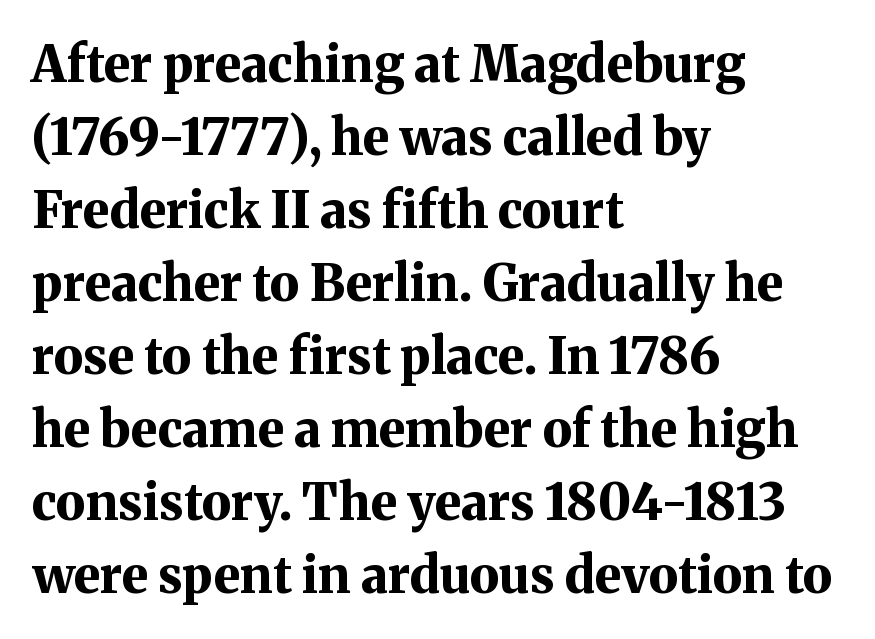
The image shows 50 px bold serif type, upright; set left-aligned, normal line spacing (1.46x), normal letter spacing, not underlined; medium stroke contrast and a medium x-height.
